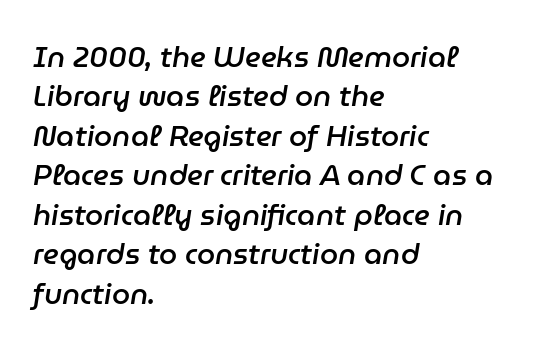
The image shows 29 px semibold type, italic (leaning right); set left-aligned, normal line spacing (1.36x), normal letter spacing, not underlined; low stroke contrast and a medium x-height.
